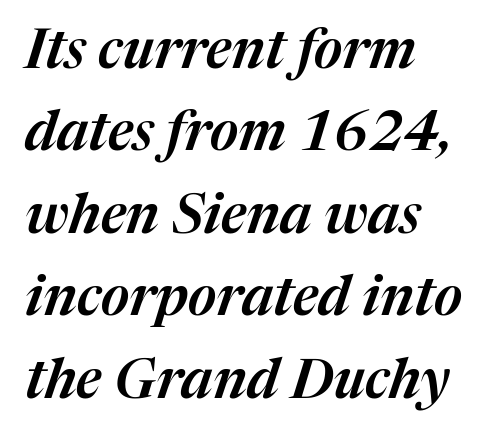
{"italic": "yes", "lean": "right", "slant_degrees": 17, "width": "normal", "stroke_contrast": "medium", "x_height": "medium", "monospaced": "no", "underline": "no", "align": "left", "line_spacing": "normal", "line_spacing_ratio": 1.5, "letter_spacing": "normal", "letter_spacing_em": 0.0, "glyph_px": 55}
